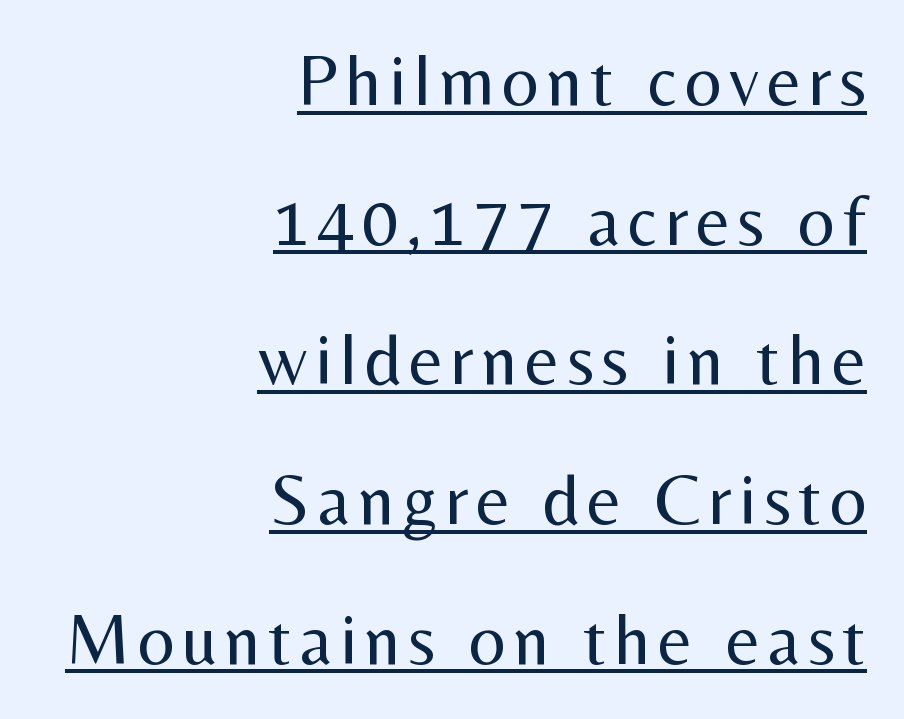
{"serif": "no", "italic": "no", "bold": "no", "weight": "regular", "width": "normal", "stroke_contrast": "medium", "x_height": "medium", "monospaced": "no", "underline": "yes", "align": "right", "line_spacing": "loose", "line_spacing_ratio": 1.94, "glyph_px": 72}
